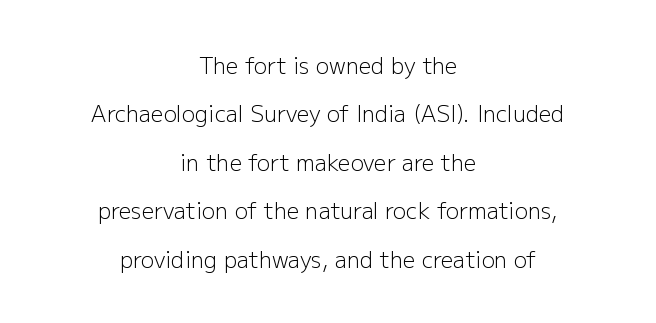
{"italic": "no", "bold": "no", "underline": "no", "align": "center", "line_spacing": "loose", "line_spacing_ratio": 2.2, "letter_spacing": "normal", "letter_spacing_em": 0.0, "glyph_px": 22}
